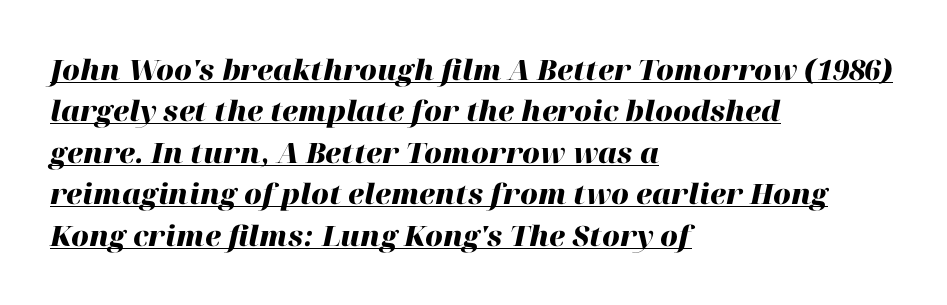
Line starts are locked; line ends wander. The typography opts for an oblique posture over an upright one. Quick note: underline on. Observe the ordinary spacing: letters are neighbours, not strangers. Compared with an ordinary text face, these strokes are far heavier — a full bold.
